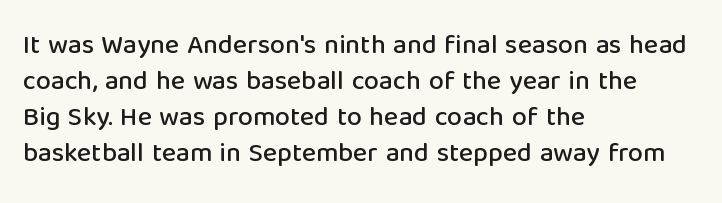
{"italic": "no", "underline": "no", "align": "left", "line_spacing": "normal", "line_spacing_ratio": 1.33, "letter_spacing": "normal", "letter_spacing_em": 0.0, "glyph_px": 27}
